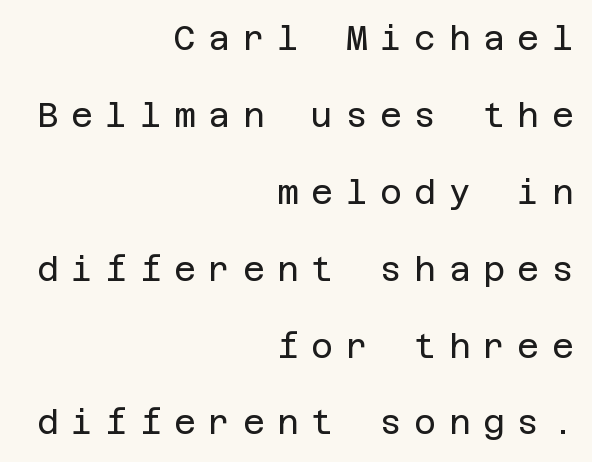
{"serif": "no", "italic": "no", "bold": "no", "weight": "regular", "width": "normal", "stroke_contrast": "low", "x_height": "large", "underline": "no", "align": "right", "line_spacing": "loose", "line_spacing_ratio": 2.33, "letter_spacing": "wide", "letter_spacing_em": 0.39, "glyph_px": 33}
